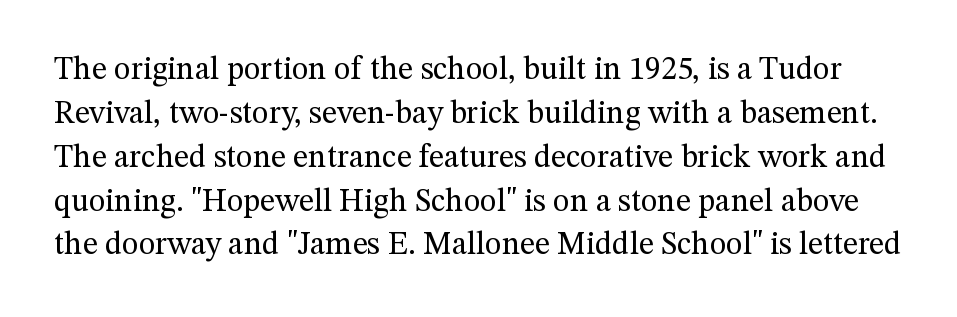
Q: Is the text bold? A: No.
Q: Is the text italic (slanted)? A: No, it is upright.
Q: Is the typeface a serif or a sans-serif typeface? A: Serif.
Q: Is the text underlined? A: No.
Q: Is the spacing between letters normal or unusually wide? A: Normal.
Q: Is the spacing between lines tight, normal or loose? A: Normal.
Q: Width (condensed, normal, or wide)? A: Normal.
Q: Stroke contrast? A: Medium.
Q: x-height? A: Medium.
Q: Monospaced? A: No.
